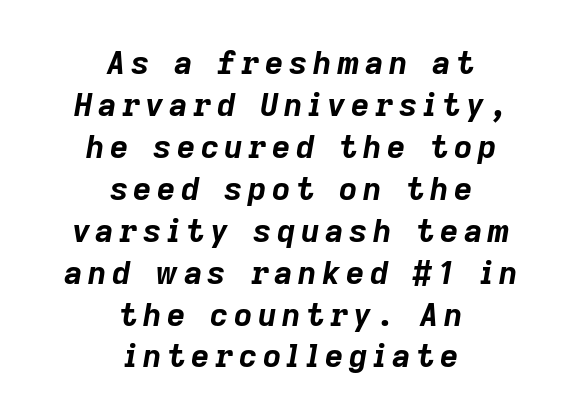
The image shows 32 px bold type, italic (leaning right); set centered, normal line spacing (1.31x), not underlined; low stroke contrast and a medium x-height.
